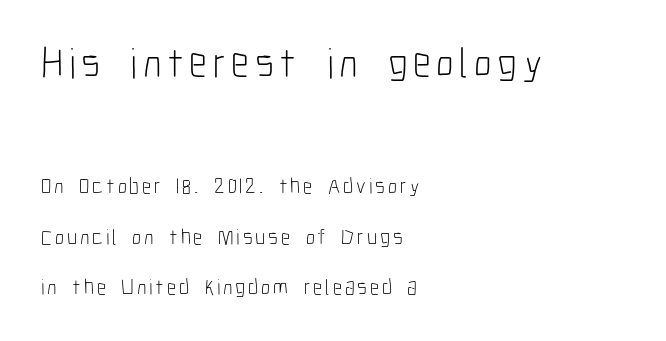
Q: Is the text bold? A: No.
Q: Is the text italic (slanted)? A: No, it is upright.
Q: Is the typeface a serif or a sans-serif typeface? A: Sans-serif.
Q: Is the text underlined? A: No.
Q: How is the paragraph aligned? A: Left-aligned.
Q: Is the spacing between lines tight, normal or loose? A: Loose.
Q: Which block of text is set in a larger size, the first (top) or the second (bottom)? A: The first (top) one.
Q: Width (condensed, normal, or wide)? A: Condensed.
Q: Stroke contrast? A: Low.
Q: x-height? A: Medium.
Q: Monospaced? A: No.
